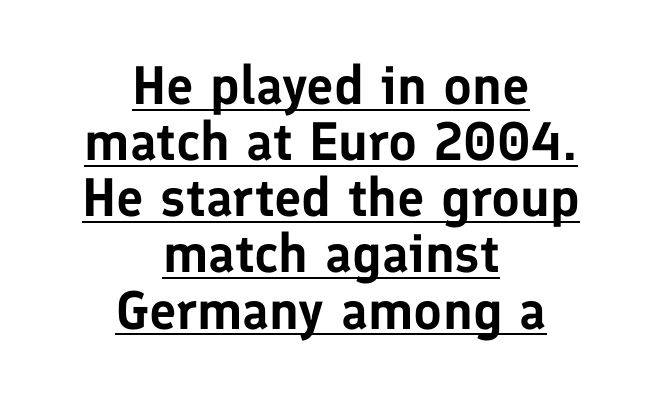
Regarding serifs, this sample does without them. The face used here is proportionally spaced, like ordinary book or web type. Every word sits above its own underline. Leading: reduced.
